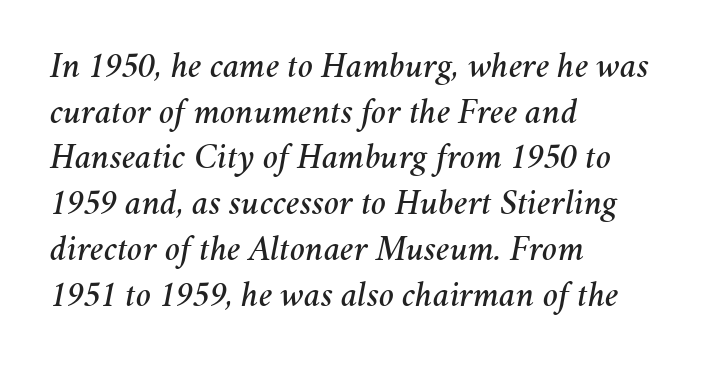
How are the letters spaced? Ordinarily, with no added tracking. The glyphs look as if they've been sheared to an angle. You could not count columns in this text — the font is proportionally spaced. Anything drawn beneath the words? Only blank space.
